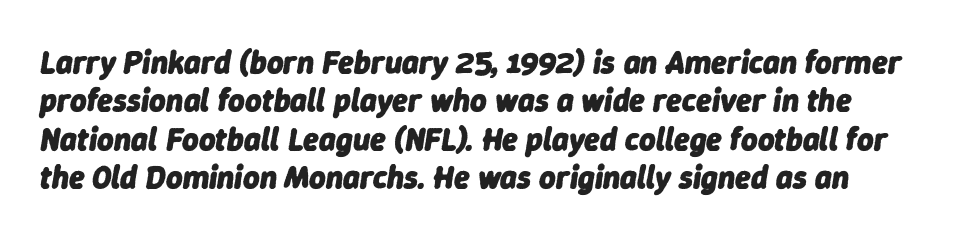
{"italic": "yes", "lean": "right", "slant_degrees": 9, "bold": "yes", "weight": "heavy", "width": "normal", "stroke_contrast": "low", "x_height": "medium", "monospaced": "no", "underline": "no", "line_spacing_ratio": 1.2, "letter_spacing": "normal", "letter_spacing_em": 0.0, "glyph_px": 32}
